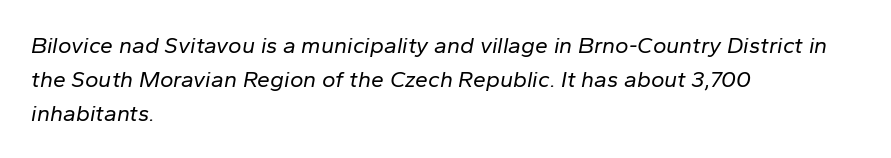
Q: Is the text bold? A: No.
Q: Is the text italic (slanted)? A: Yes, it leans right by about 10 degrees.
Q: Is the text underlined? A: No.
Q: How is the paragraph aligned? A: Left-aligned.
Q: Is the spacing between letters normal or unusually wide? A: Normal.
Q: Is the spacing between lines tight, normal or loose? A: Normal.
